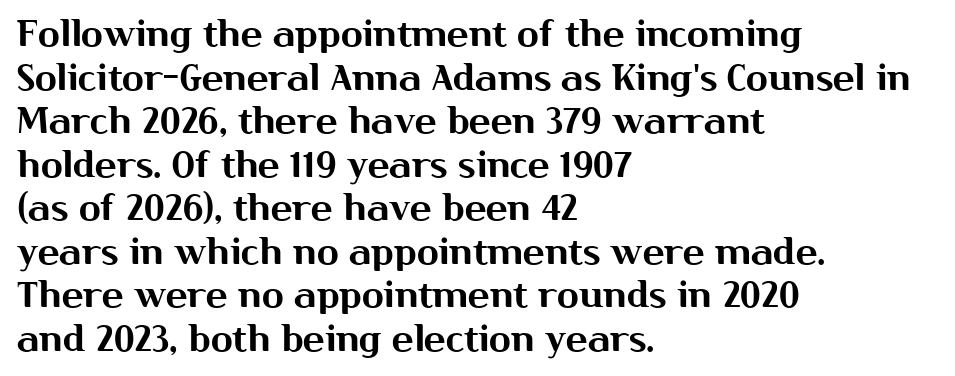
Q: Is the text italic (slanted)? A: No, it is upright.
Q: Is the typeface a serif or a sans-serif typeface? A: Sans-serif.
Q: Is the text underlined? A: No.
Q: How is the paragraph aligned? A: Left-aligned.
Q: Is the spacing between letters normal or unusually wide? A: Normal.
Q: Width (condensed, normal, or wide)? A: Normal.
Q: Stroke contrast? A: Medium.
Q: x-height? A: Medium.
Q: Monospaced? A: No.
